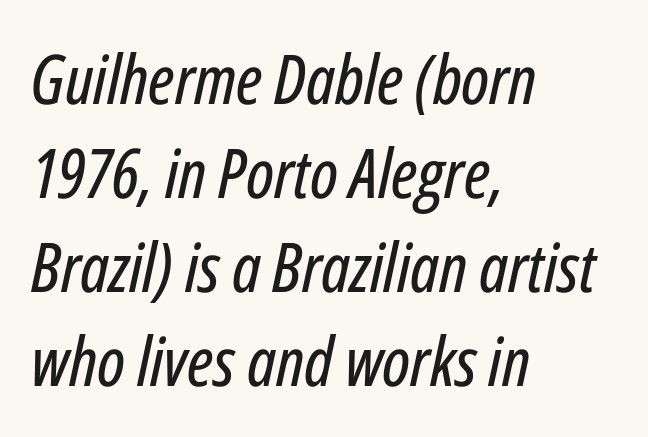
It's the slanting kind of type. Underline: absent. Compared with typical paragraphs, the rows here are spaced about the same. The line texture is even and compact thanks to regular tracking.
